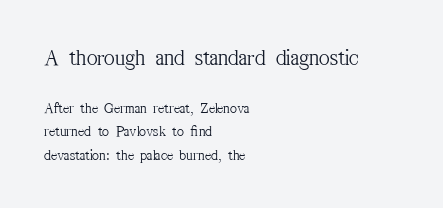
The paragraph has a hard left edge and a soft right edge. In this sample the first text group is rendered at the bigger scale. The type sits square on the baseline with zero lean. Bold? No — there's no thickening of the strokes. Any mark beneath the type? The region is blank.
